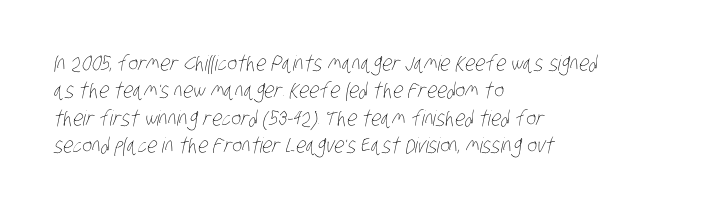
The image shows 21 px text type; set left-aligned, normal line spacing (1.3x), normal letter spacing, not underlined.
